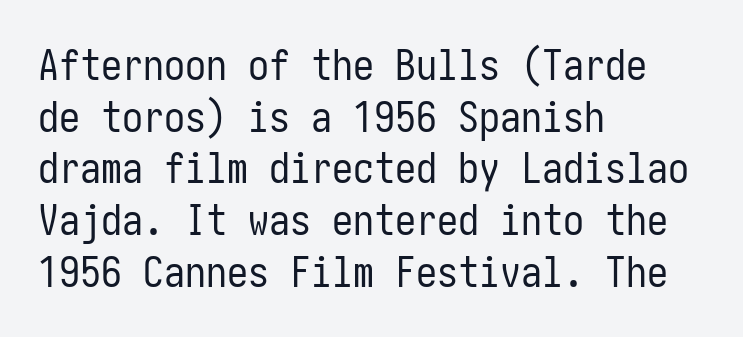
The image shows 42 px regular-weight, condensed sans-serif type, upright; set left-aligned, line spacing 1.23x, normal letter spacing, not underlined; low stroke contrast and a medium x-height.
